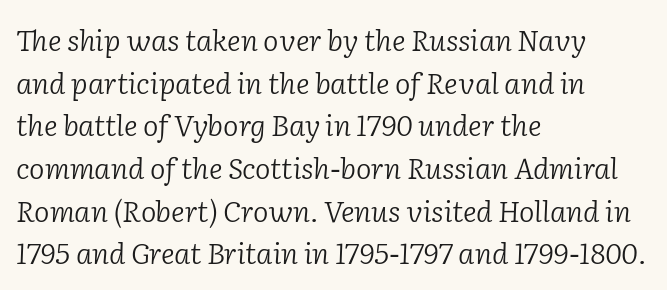
{"serif": "yes", "italic": "yes", "lean": "right", "slant_degrees": 2, "bold": "no", "weight": "light", "width": "normal", "stroke_contrast": "low", "x_height": "medium", "monospaced": "no", "underline": "no", "align": "left", "line_spacing": "normal", "line_spacing_ratio": 1.47, "letter_spacing": "normal", "letter_spacing_em": 0.0, "glyph_px": 29}
